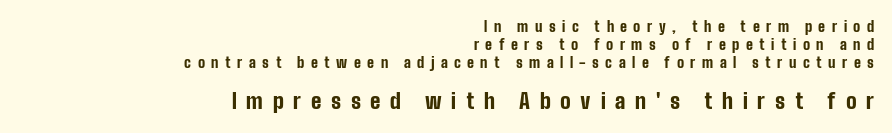
{"italic": "no", "bold": "yes", "underline": "no", "align": "right", "line_spacing": "normal", "line_spacing_ratio": 1.27, "letter_spacing": "wide", "letter_spacing_em": 0.46, "larger_block": "second", "size_ratio": 1.5, "glyph_px": 21}
